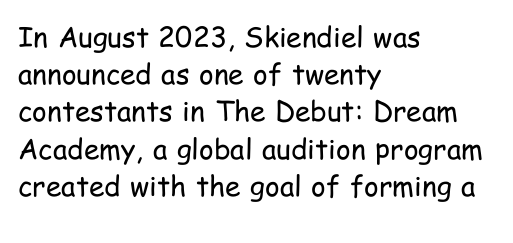
{"serif": "no", "italic": "no", "bold": "no", "weight": "regular", "width": "condensed", "stroke_contrast": "low", "x_height": "medium", "monospaced": "no", "underline": "no", "align": "left", "line_spacing": "normal", "line_spacing_ratio": 1.33, "letter_spacing": "normal", "letter_spacing_em": 0.0, "glyph_px": 28}
